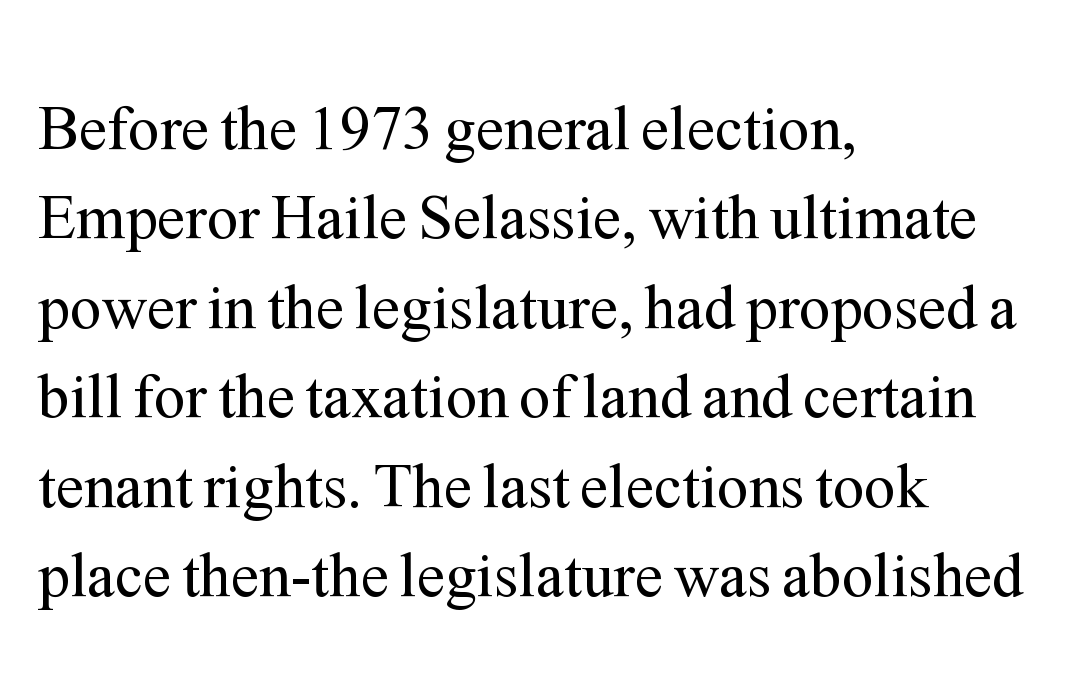
Q: Is the text bold? A: No.
Q: Is the text italic (slanted)? A: No, it is upright.
Q: Is the typeface a serif or a sans-serif typeface? A: Serif.
Q: Is the text underlined? A: No.
Q: How is the paragraph aligned? A: Left-aligned.
Q: Is the spacing between letters normal or unusually wide? A: Normal.
Q: Is the spacing between lines tight, normal or loose? A: Normal.
Q: Width (condensed, normal, or wide)? A: Normal.
Q: Stroke contrast? A: Medium.
Q: x-height? A: Medium.
Q: Monospaced? A: No.
